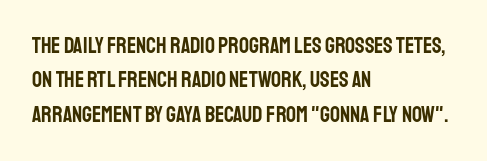
{"italic": "no", "underline": "no", "align": "left", "line_spacing": "normal", "line_spacing_ratio": 1.56, "letter_spacing": "normal", "letter_spacing_em": 0.0, "glyph_px": 22}
